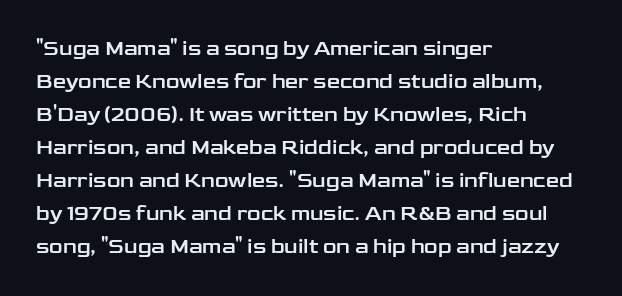
The image shows 21 px text type, upright; set left-aligned, normal line spacing (1.57x), normal letter spacing, not underlined.
